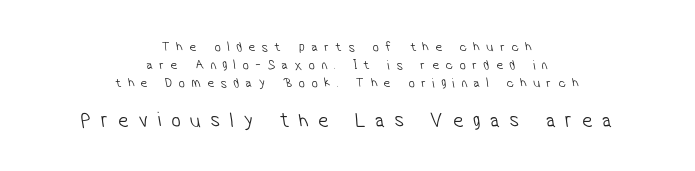
The image shows 21 px text type; set centered, normal line spacing (1.29x), unusually wide letter spacing (+0.46 em), not underlined; the second (bottom) block is 1.5x larger.
